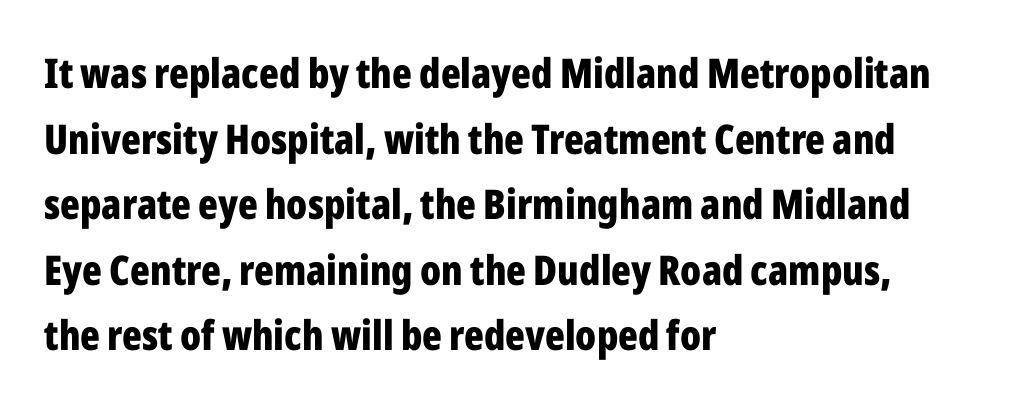
Q: Is the text bold? A: Yes.
Q: Is the text italic (slanted)? A: No, it is upright.
Q: Is the typeface a serif or a sans-serif typeface? A: Sans-serif.
Q: Is the text underlined? A: No.
Q: How is the paragraph aligned? A: Left-aligned.
Q: Is the spacing between letters normal or unusually wide? A: Normal.
Q: Is the spacing between lines tight, normal or loose? A: Normal.
Q: Width (condensed, normal, or wide)? A: Condensed.
Q: Stroke contrast? A: Low.
Q: x-height? A: Medium.
Q: Monospaced? A: No.
